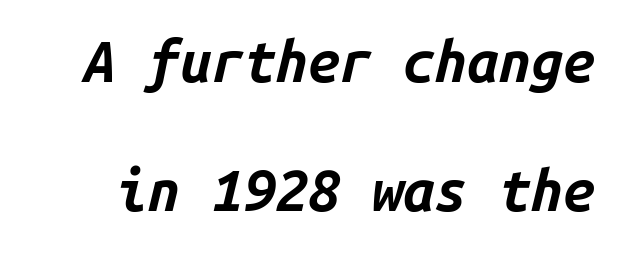
{"italic": "yes", "lean": "right", "slant_degrees": 14, "bold": "yes", "weight": "bold", "width": "normal", "stroke_contrast": "low", "x_height": "medium", "monospaced": "yes", "underline": "no", "line_spacing": "loose", "line_spacing_ratio": 2.27, "letter_spacing": "normal", "letter_spacing_em": 0.0, "glyph_px": 57}
